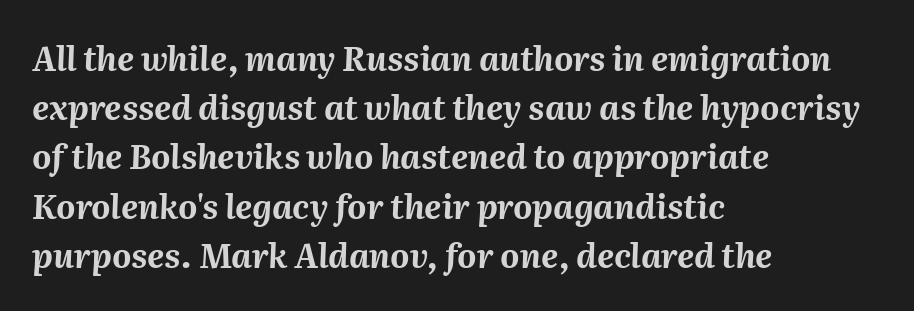
{"italic": "yes", "lean": "right", "slant_degrees": 2, "bold": "yes", "weight": "bold", "width": "normal", "stroke_contrast": "medium", "x_height": "medium", "monospaced": "no", "underline": "no", "align": "left", "line_spacing": "normal", "line_spacing_ratio": 1.49, "letter_spacing": "normal", "letter_spacing_em": 0.0, "glyph_px": 33}
